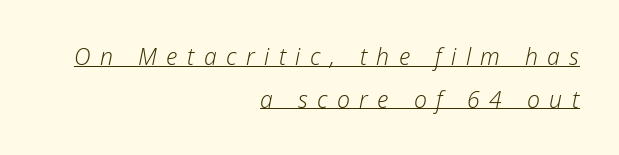
Q: Is the text bold? A: No.
Q: Is the text italic (slanted)? A: Yes, it leans right by about 12 degrees.
Q: Is the text underlined? A: Yes.
Q: How is the paragraph aligned? A: Right-aligned.
Q: Is the spacing between letters normal or unusually wide? A: Unusually wide.
